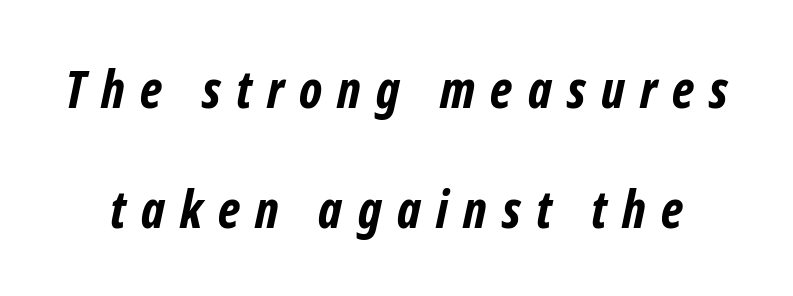
Emphasis by weight is at full strength: bold. Inter-character spacing is expanded well beyond the font's built-in metrics. Grotesque or geometric, the face here clearly has no serifs. Has an underline been added? It has not.
